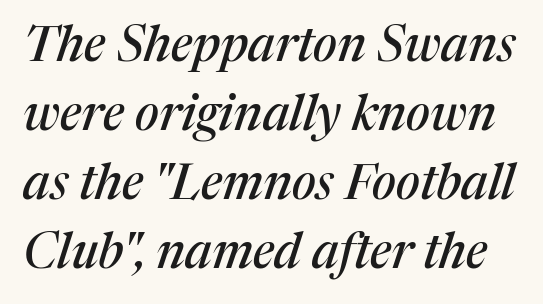
The image shows 49 px serif type, italic (leaning right); set normal line spacing (1.41x), normal letter spacing, not underlined; medium stroke contrast and a medium x-height.
